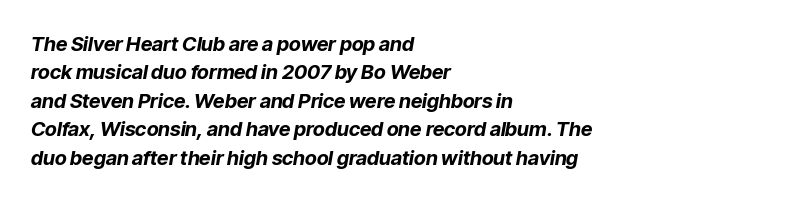
{"italic": "yes", "lean": "right", "slant_degrees": 9, "bold": "yes", "underline": "no", "align": "left", "line_spacing": "normal", "line_spacing_ratio": 1.42, "letter_spacing": "normal", "letter_spacing_em": 0.0, "glyph_px": 20}
